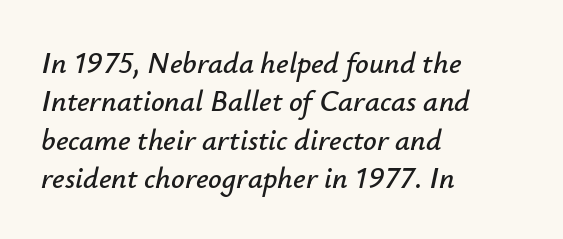
Q: Is the text italic (slanted)? A: Yes, it leans right by about 12 degrees.
Q: Is the text underlined? A: No.
Q: How is the paragraph aligned? A: Left-aligned.
Q: Is the spacing between letters normal or unusually wide? A: Normal.
Q: Is the spacing between lines tight, normal or loose? A: Normal.
Q: Width (condensed, normal, or wide)? A: Normal.
Q: Stroke contrast? A: Low.
Q: x-height? A: Small.
Q: Monospaced? A: No.
